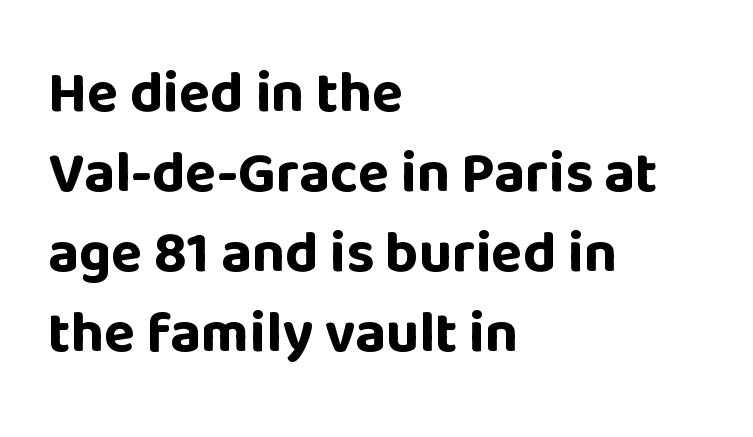
{"serif": "no", "italic": "no", "bold": "yes", "weight": "bold", "width": "normal", "stroke_contrast": "low", "x_height": "large", "monospaced": "no", "underline": "no", "align": "left", "line_spacing": "normal", "line_spacing_ratio": 1.38, "letter_spacing": "normal", "letter_spacing_em": 0.0, "glyph_px": 58}
